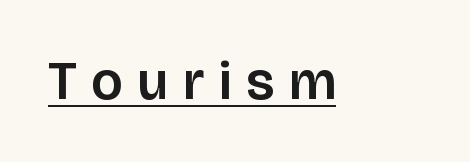
{"serif": "no", "italic": "no", "width": "normal", "stroke_contrast": "low", "x_height": "large", "monospaced": "no", "underline": "yes", "letter_spacing": "wide", "letter_spacing_em": 0.28, "glyph_px": 54}
